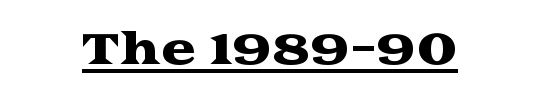
The image shows 42 px wide serif type, upright; set normal letter spacing, underlined; medium stroke contrast and a medium x-height.
